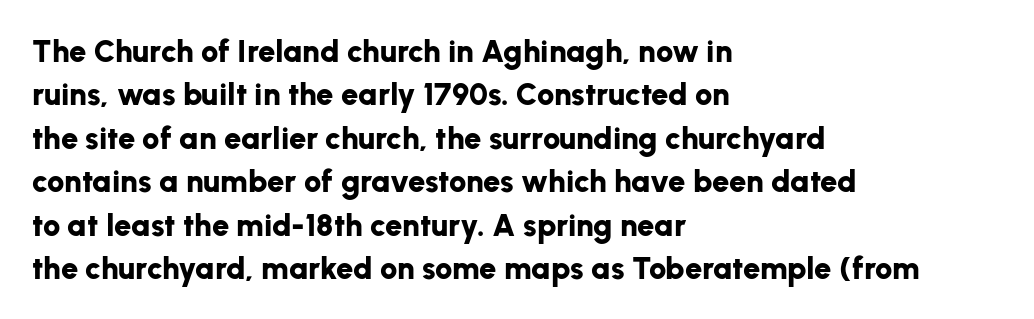
The image shows 31 px bold sans-serif type, upright; set left-aligned, normal line spacing (1.4x), normal letter spacing, not underlined; low stroke contrast and a medium x-height.
